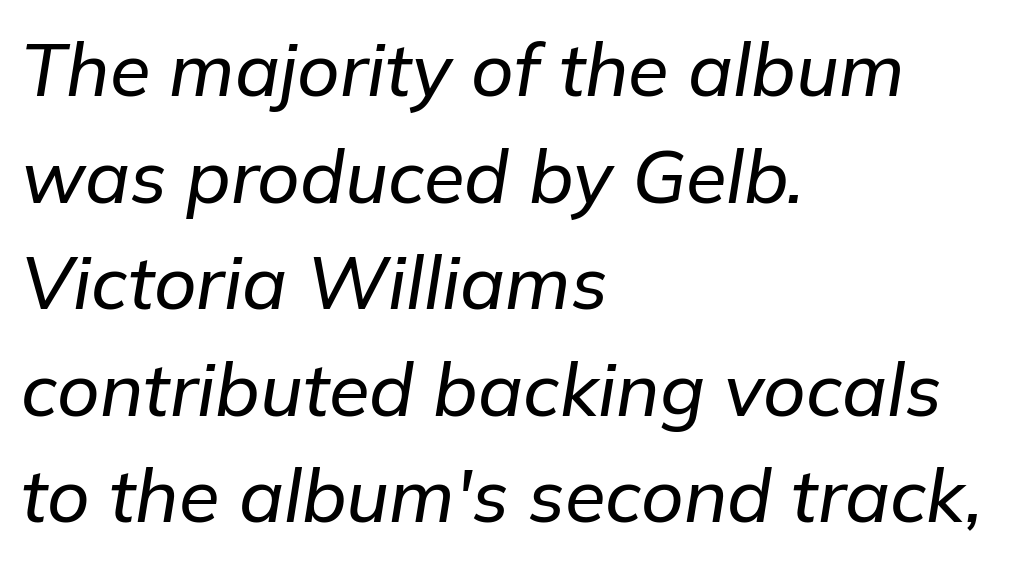
Looks like regular typesetting: each glyph gets only the width it needs. Glance below the letters and you will spot only blank space. The rendering uses a moderate line-height, typical for paragraphs. Where is the straight margin? On the left. These lines were composed using italics. This rendering leaves character spacing at its baseline value.
